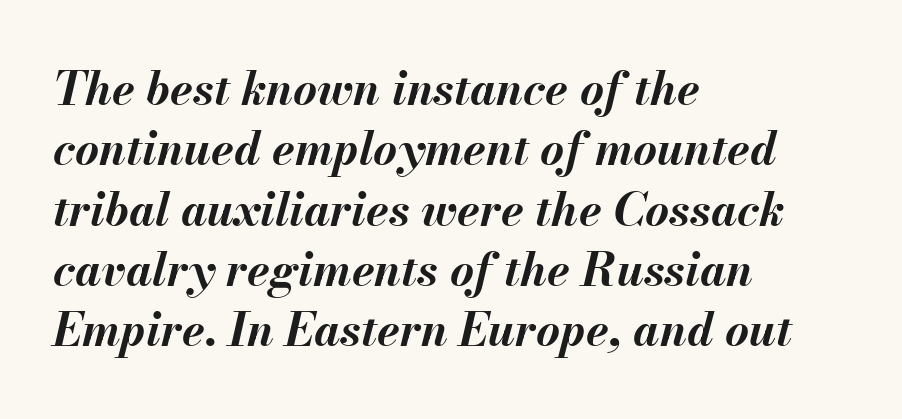
A typesetter would call this zero additional tracking. Notice how descenders clear the ascenders below comfortably — that's standard leading. Posture: slanted. Compared with an ordinary text face, these strokes are far heavier — a full bold. Casual observation: everything's shoved over to the left.
